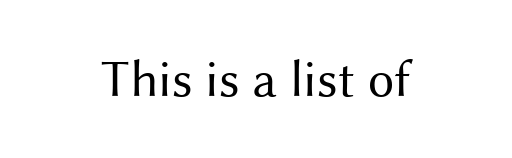
Q: Is the text bold? A: No.
Q: Is the text italic (slanted)? A: No, it is upright.
Q: Is the typeface a serif or a sans-serif typeface? A: Sans-serif.
Q: Is the text underlined? A: No.
Q: How is the paragraph aligned? A: Centered.
Q: Is the spacing between letters normal or unusually wide? A: Normal.
Q: Width (condensed, normal, or wide)? A: Normal.
Q: Stroke contrast? A: Medium.
Q: x-height? A: Medium.
Q: Monospaced? A: No.
